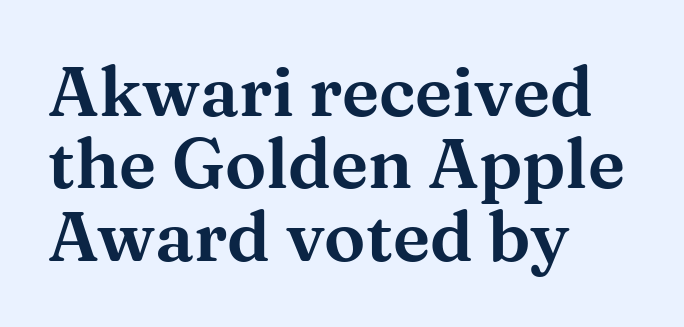
The image shows 69 px wide serif type, upright; set left-aligned, tight line spacing (1.05x), normal letter spacing, not underlined; medium stroke contrast and a medium x-height.
